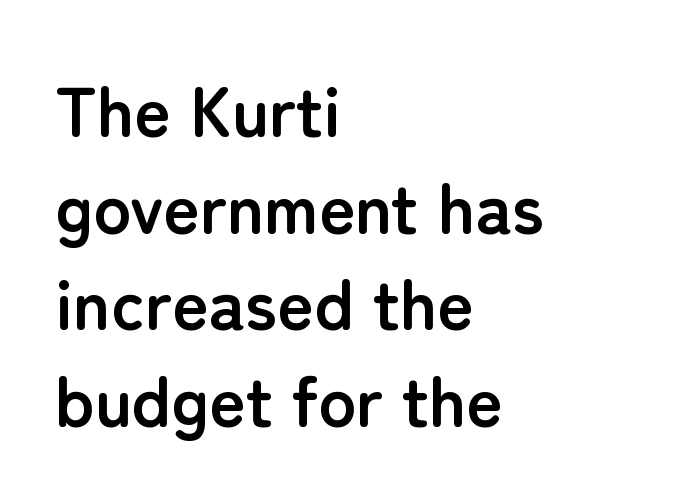
The image shows 70 px semibold sans-serif type, upright; set left-aligned, normal line spacing (1.38x), normal letter spacing, not underlined; low stroke contrast and a medium x-height.
